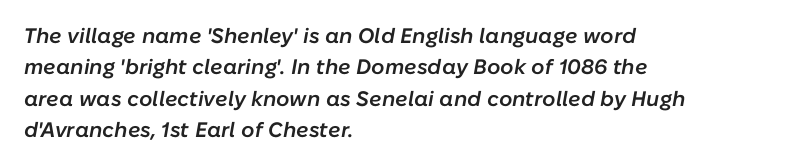
Q: Is the text bold? A: Semi-bold.
Q: Is the text italic (slanted)? A: Yes, it leans right by about 10 degrees.
Q: Is the text underlined? A: No.
Q: How is the paragraph aligned? A: Left-aligned.
Q: Is the spacing between letters normal or unusually wide? A: Normal.
Q: Is the spacing between lines tight, normal or loose? A: Normal.
